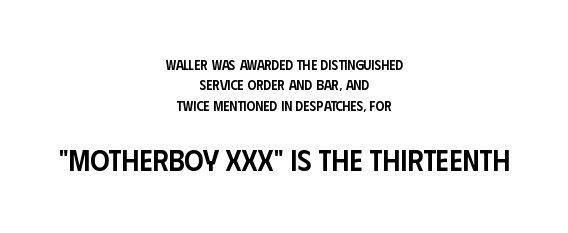
{"serif": "no", "italic": "no", "bold": "semi", "weight": "semibold", "width": "condensed", "stroke_contrast": "low", "x_height": "large", "monospaced": "no", "underline": "no", "align": "center", "line_spacing": "normal", "line_spacing_ratio": 1.46, "letter_spacing": "normal", "letter_spacing_em": 0.0, "larger_block": "second", "size_ratio": 2.14, "glyph_px": 30}
